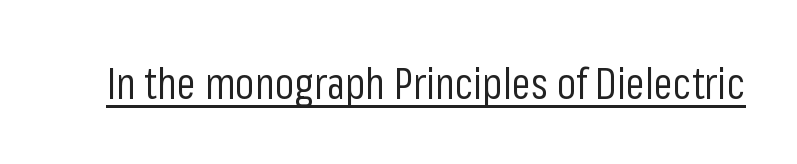
Character widths vary here, with narrow letters taking less room than wide ones. Characters remain perfectly vertical along every line. The passage shown is typeset with a sans-serif family. Does a line run under the words? Yes, clearly.
